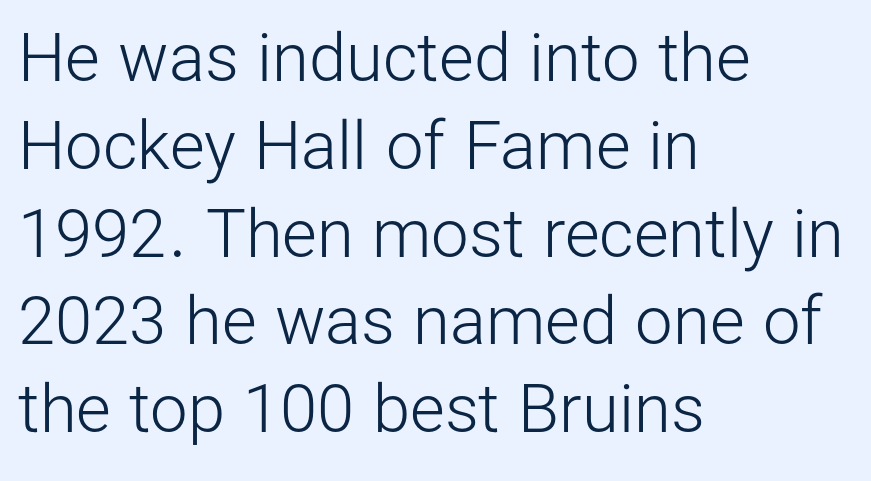
{"serif": "no", "italic": "no", "bold": "no", "weight": "light", "width": "normal", "stroke_contrast": "low", "x_height": "medium", "monospaced": "no", "underline": "no", "align": "left", "line_spacing": "normal", "line_spacing_ratio": 1.31, "letter_spacing": "normal", "letter_spacing_em": 0.0, "glyph_px": 67}
